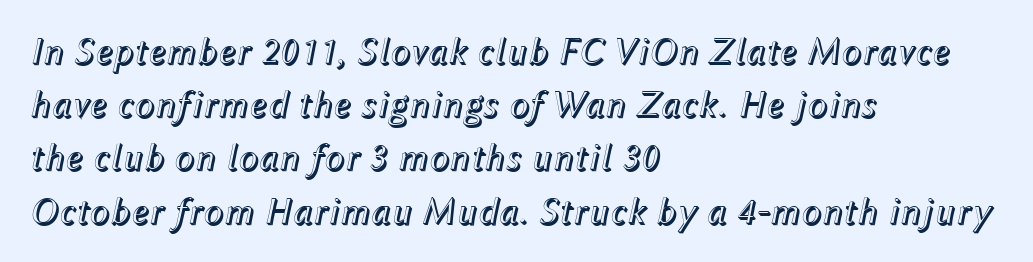
The image shows 38 px text type, italic (leaning right); set left-aligned, normal line spacing (1.4x), normal letter spacing, not underlined; a medium x-height.
